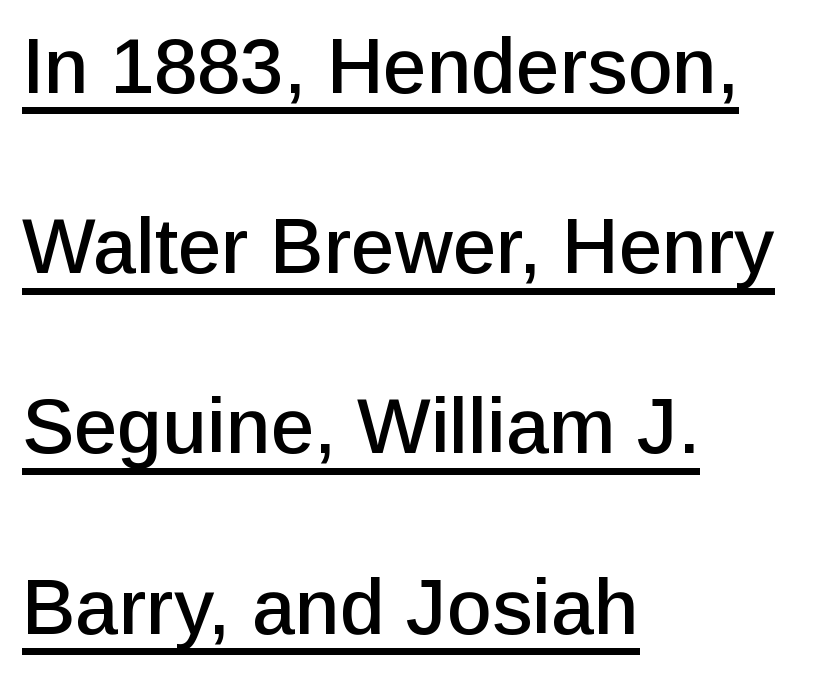
It's the straight-up-and-down kind of type. Honestly, the rows look like they've been pulled way apart. The typesetter has applied underlining to the passage shown. This sample has the flowing, uneven cadence of proportional lettering. The letters carry no serifs — their stems end cleanly without finishing strokes.
